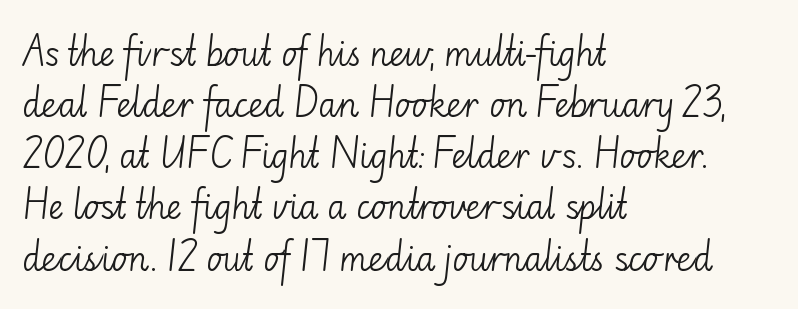
The image shows 33 px light sans-serif type; set left-aligned, normal line spacing (1.55x), normal letter spacing, not underlined; low stroke contrast and a small x-height.
